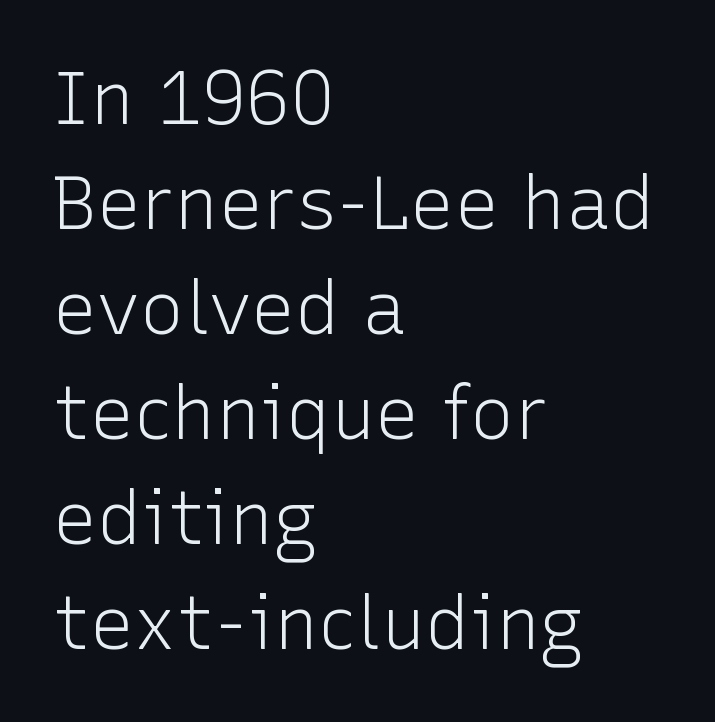
The space between consecutive lines is moderate. Does extra space separate the letters? No, they use regular spacing. You could not count columns in this text — the font is proportionally spaced. When letters stand straight like this, we call the style roman or upright. Is the block centered? No — it sits flush against the left margin.
